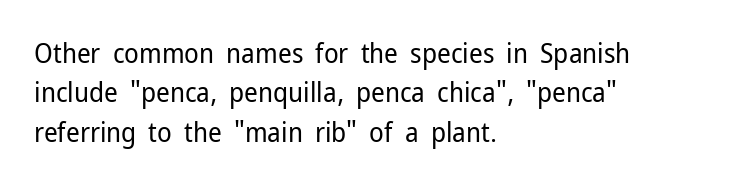
{"italic": "no", "bold": "no", "underline": "no", "align": "left", "line_spacing": "normal", "line_spacing_ratio": 1.46, "letter_spacing": "normal", "letter_spacing_em": 0.0, "glyph_px": 27}
